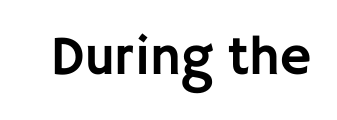
The image shows 55 px sans-serif type, upright; set normal letter spacing, not underlined; low stroke contrast and a large x-height.
